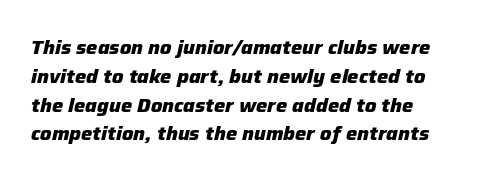
Q: Is the text bold? A: Yes.
Q: Is the text italic (slanted)? A: Yes, it leans right by about 12 degrees.
Q: Is the text underlined? A: No.
Q: Is the spacing between letters normal or unusually wide? A: Normal.
Q: Is the spacing between lines tight, normal or loose? A: Normal.
